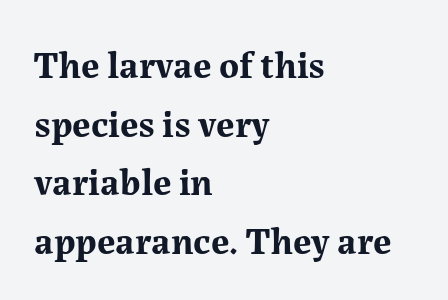
The image shows 38 px bold serif type, upright; set left-aligned, normal line spacing (1.54x), normal letter spacing, not underlined; medium stroke contrast and a medium x-height.
